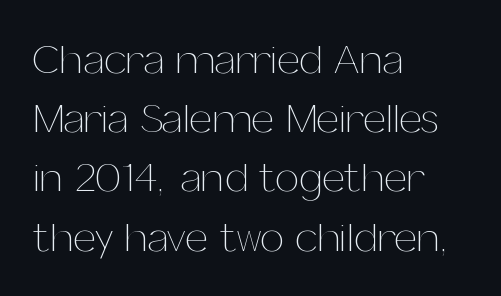
Weight class: somewhere from thin through regular. Spacing verdict: proportional, widths tailored to each character. Teacher's note: observe the even left margin — that is flush-left alignment. The gaps between neighbouring characters are ordinary and unremarkable. Clear beneath every line of the passage. Italic: no, the glyphs are upright roman.
